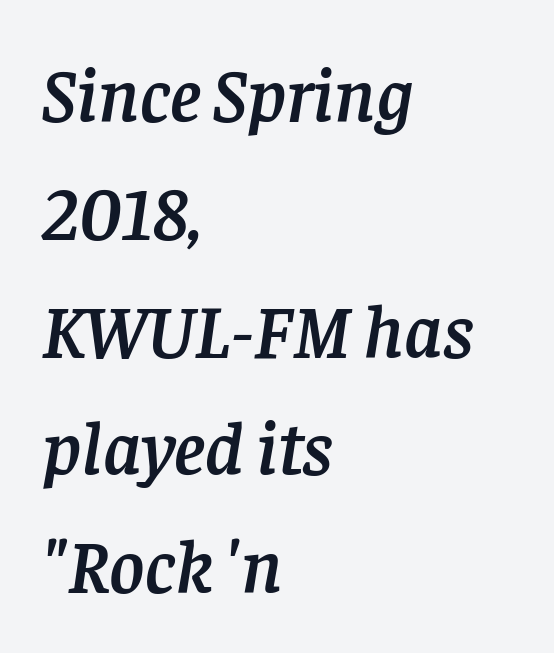
The image shows 76 px serif type, italic (leaning right); set left-aligned, normal line spacing (1.55x), normal letter spacing, not underlined; low stroke contrast and a large x-height.
